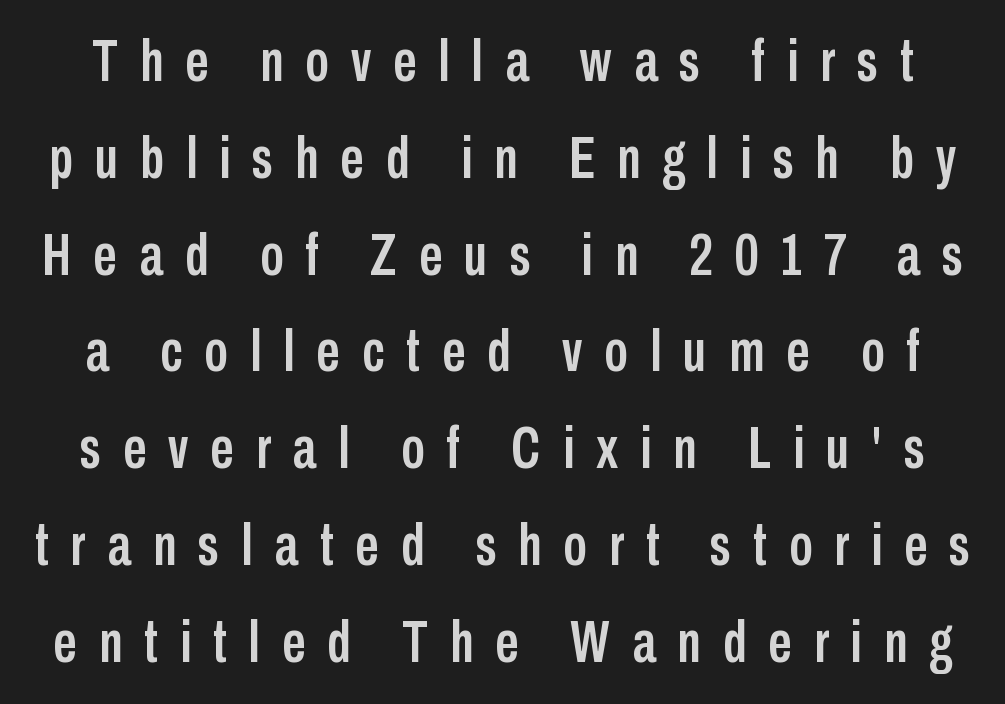
{"serif": "no", "italic": "no", "width": "condensed", "stroke_contrast": "low", "x_height": "medium", "monospaced": "no", "underline": "no", "line_spacing": "normal", "line_spacing_ratio": 1.64, "letter_spacing": "wide", "letter_spacing_em": 0.37, "glyph_px": 59}
